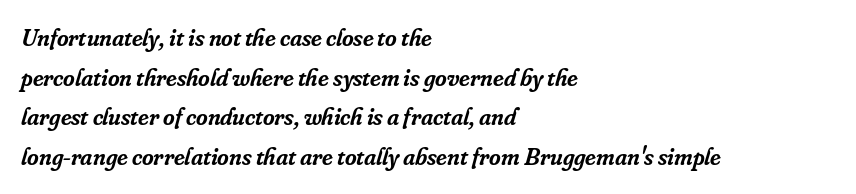
Teacher's note: observe the even left margin — that is flush-left alignment. Reading down the column, the eye jumps a familiar distance to each next line. Posture: slanted. Tracking value appears to be zero — textbook default spacing. Is the type bold? Partly — it's a semibold, heavier than regular but not fully bold.
